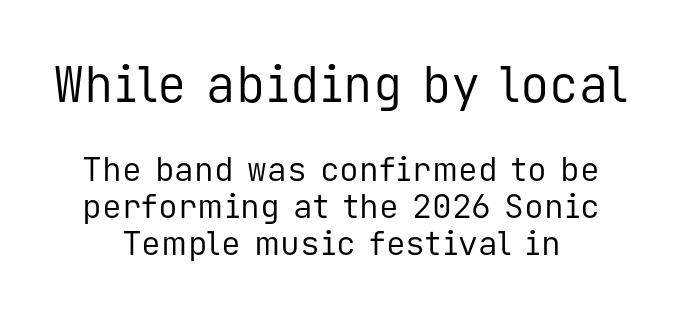
The image shows 49 px regular-weight sans-serif type, upright, monospaced; set centered, tight line spacing (1.13x), normal letter spacing, not underlined; the first (top) block is 1.48x larger; low stroke contrast and a medium x-height.
